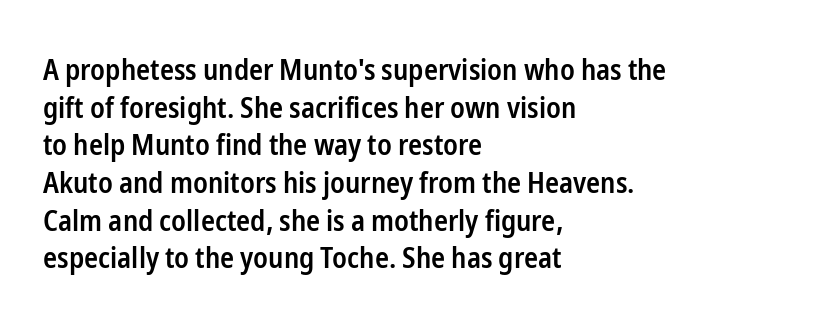
Q: Is the text bold? A: Semi-bold.
Q: Is the text italic (slanted)? A: No, it is upright.
Q: Is the typeface a serif or a sans-serif typeface? A: Sans-serif.
Q: Is the text underlined? A: No.
Q: How is the paragraph aligned? A: Left-aligned.
Q: Is the spacing between letters normal or unusually wide? A: Normal.
Q: Is the spacing between lines tight, normal or loose? A: Normal.
Q: Width (condensed, normal, or wide)? A: Condensed.
Q: Stroke contrast? A: Low.
Q: x-height? A: Medium.
Q: Monospaced? A: No.
